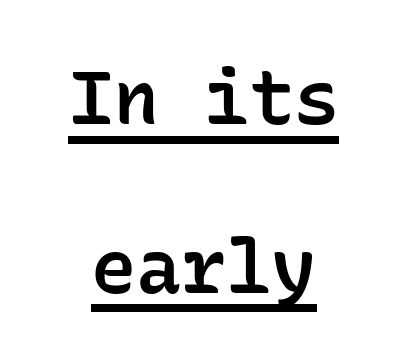
Compared with an ordinary text face, these strokes are moderately heavier — a semibold. Look at the tracking — it's just the regular setting, nothing added. Fixed-width glyphs throughout — classic coding-font behaviour. This sample uses a sans-serif face.
